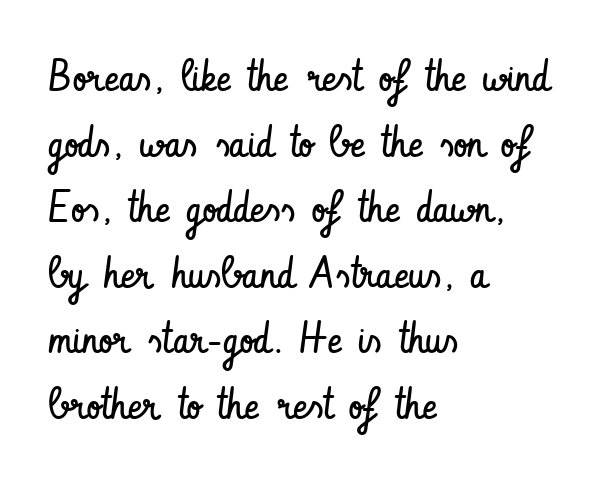
Q: Is the text bold? A: No.
Q: Is the text italic (slanted)? A: No, it is upright.
Q: Is the typeface a serif or a sans-serif typeface? A: Sans-serif.
Q: Is the text underlined? A: No.
Q: How is the paragraph aligned? A: Left-aligned.
Q: Is the spacing between letters normal or unusually wide? A: Normal.
Q: Is the spacing between lines tight, normal or loose? A: Normal.
Q: Width (condensed, normal, or wide)? A: Condensed.
Q: Stroke contrast? A: Low.
Q: x-height? A: Small.
Q: Monospaced? A: No.
